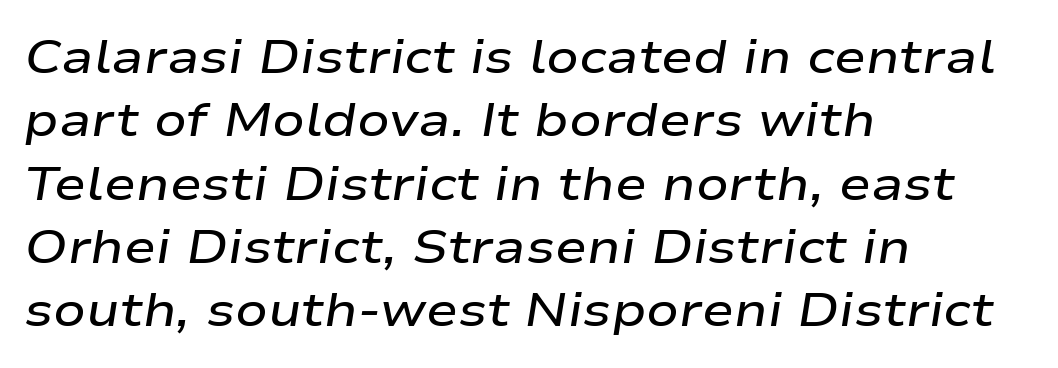
The image shows 48 px semibold, wide type, italic (leaning right); set left-aligned, normal line spacing (1.32x), normal letter spacing, not underlined; low stroke contrast and a medium x-height.
